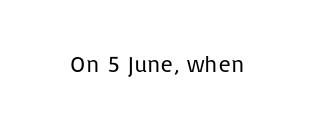
{"italic": "no", "bold": "no", "underline": "no", "letter_spacing": "normal", "letter_spacing_em": 0.0, "glyph_px": 23}
